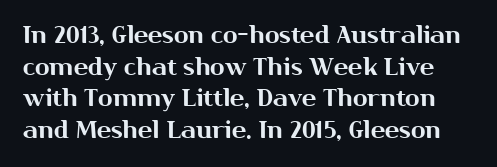
Q: Is the text italic (slanted)? A: No, it is upright.
Q: Is the text underlined? A: No.
Q: Is the spacing between letters normal or unusually wide? A: Normal.
Q: Is the spacing between lines tight, normal or loose? A: Normal.
